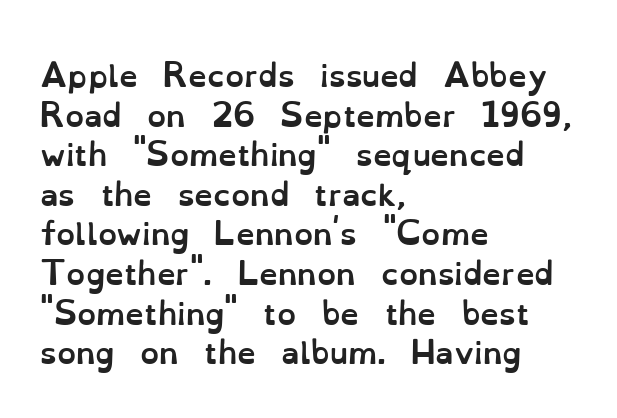
{"italic": "no", "bold": "yes", "weight": "semibold", "width": "normal", "stroke_contrast": "low", "x_height": "small", "monospaced": "no", "underline": "no", "align": "left", "line_spacing": "normal", "line_spacing_ratio": 1.32, "letter_spacing": "normal", "letter_spacing_em": 0.0, "glyph_px": 30}
